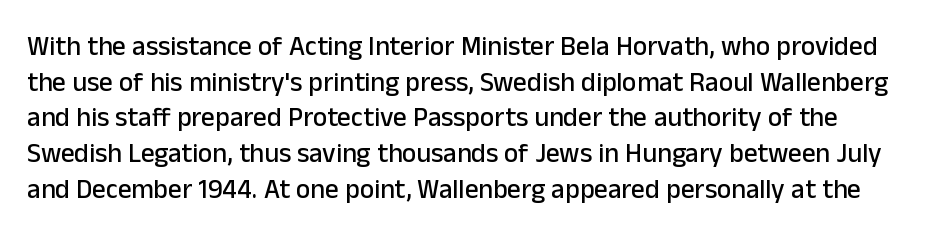
Quick note: underline off. The block of text has a typical density, with ordinary space between rows. This rendering leaves character spacing at its baseline value. This is the regular roman posture of the typeface.
